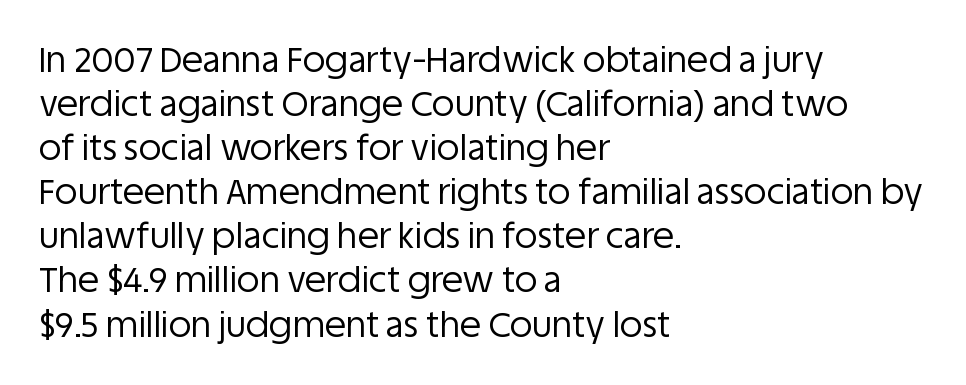
{"serif": "no", "italic": "no", "bold": "no", "weight": "regular", "width": "normal", "stroke_contrast": "low", "x_height": "large", "monospaced": "no", "underline": "no", "align": "left", "line_spacing": "normal", "line_spacing_ratio": 1.26, "letter_spacing": "normal", "letter_spacing_em": 0.0, "glyph_px": 35}
